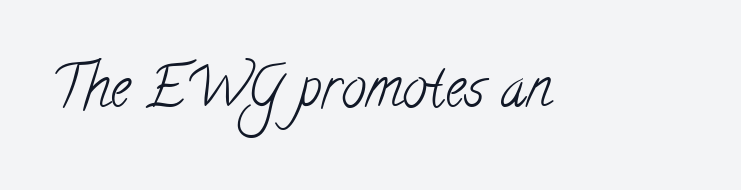
{"serif": "yes", "bold": "no", "weight": "light", "width": "condensed", "stroke_contrast": "low", "x_height": "small", "monospaced": "no", "underline": "no", "letter_spacing": "normal", "letter_spacing_em": 0.0, "glyph_px": 56}
